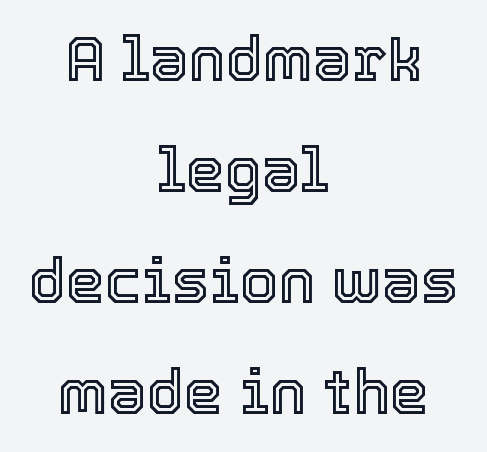
Q: Is the text italic (slanted)? A: No, it is upright.
Q: Is the text underlined? A: No.
Q: How is the paragraph aligned? A: Centered.
Q: Is the spacing between letters normal or unusually wide? A: Normal.
Q: Width (condensed, normal, or wide)? A: Normal.
Q: x-height? A: Medium.
Q: Monospaced? A: No.
